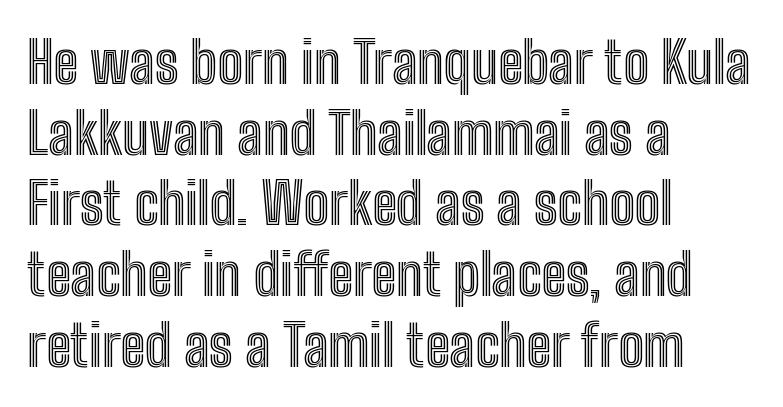
Caption: multi-line text, flush left, ragged right. These lines are rendered in a variable-pitch font. Glance below the letters and you will spot only blank space. Tracking value appears to be zero — textbook default spacing. The font's upright variant was chosen for this text.
